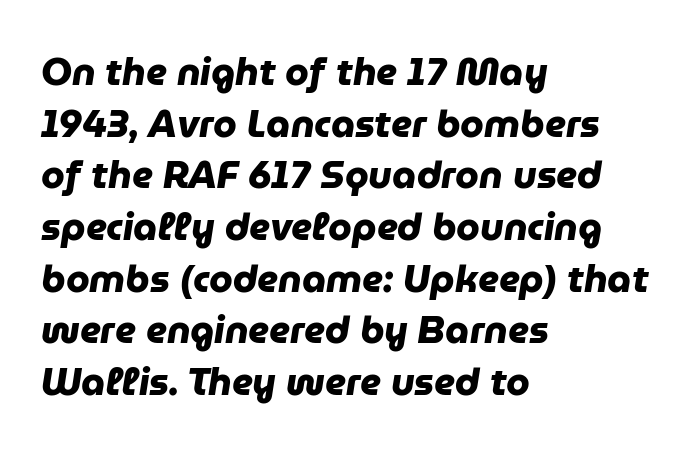
The image shows 38 px heavy sans-serif type; set left-aligned, normal line spacing (1.36x), normal letter spacing, not underlined; low stroke contrast and a medium x-height.
